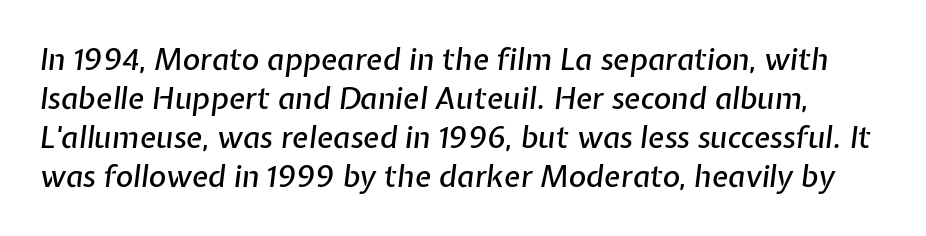
The image shows 30 px text type, italic (leaning right); set normal line spacing (1.3x), normal letter spacing, not underlined; low stroke contrast and a medium x-height.
